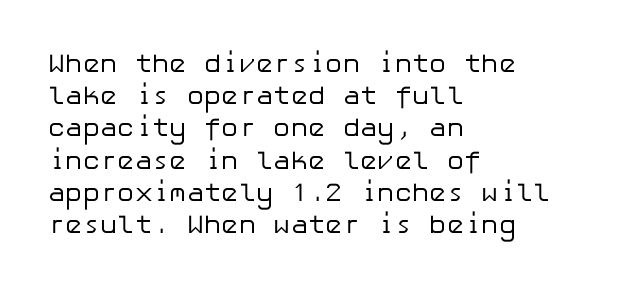
{"italic": "no", "bold": "no", "underline": "no", "align": "left", "line_spacing_ratio": 1.24, "letter_spacing": "normal", "letter_spacing_em": 0.0, "glyph_px": 26}
